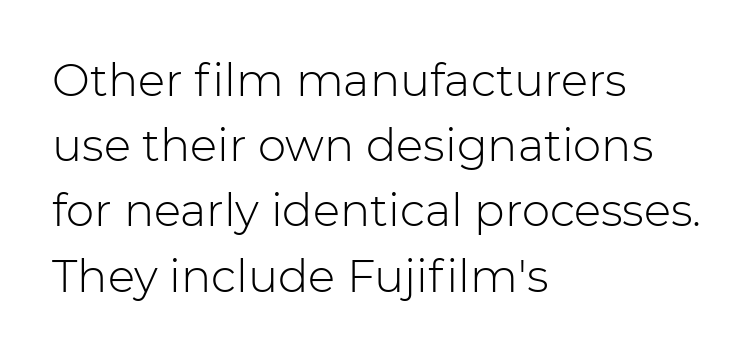
Do the characters align in a grid? No, the font is proportional. Are there feet on the stems? There aren't — it's a sans. Caption: multi-line text, flush left, ragged right. The letterforms sit at book weight or below. Does the lettering tilt? It doesn't — this is upright. A typesetter would call this leading conventional body-copy spacing.
